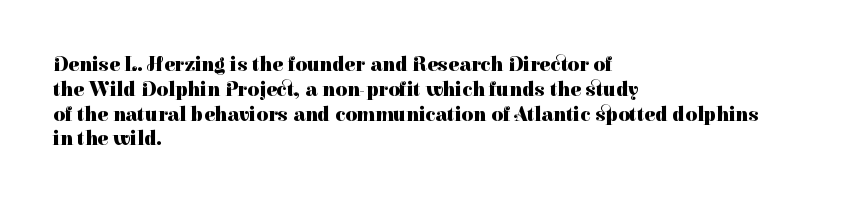
{"italic": "no", "bold": "yes", "underline": "no", "align": "left", "line_spacing_ratio": 1.24, "letter_spacing": "normal", "letter_spacing_em": 0.0, "glyph_px": 20}
